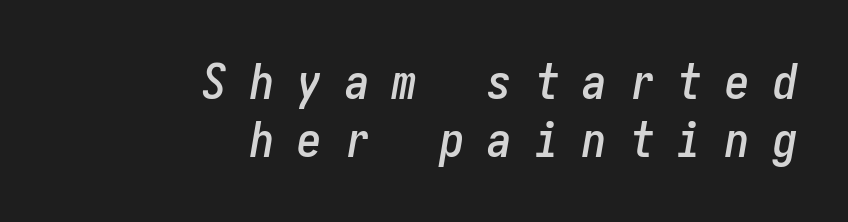
Q: Is the text italic (slanted)? A: Yes, it leans right by about 10 degrees.
Q: Is the text underlined? A: No.
Q: How is the paragraph aligned? A: Right-aligned.
Q: Is the spacing between letters normal or unusually wide? A: Unusually wide.
Q: Width (condensed, normal, or wide)? A: Condensed.
Q: Stroke contrast? A: Low.
Q: x-height? A: Medium.
